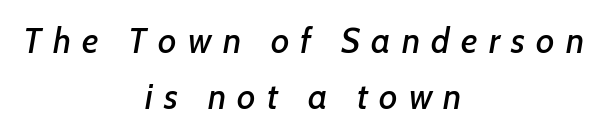
Q: Is the text italic (slanted)? A: Yes, it leans right by about 7 degrees.
Q: Is the text underlined? A: No.
Q: How is the paragraph aligned? A: Centered.
Q: Is the spacing between letters normal or unusually wide? A: Unusually wide.
Q: Is the spacing between lines tight, normal or loose? A: Normal.
Q: Width (condensed, normal, or wide)? A: Normal.
Q: Stroke contrast? A: Low.
Q: x-height? A: Medium.
Q: Monospaced? A: No.
